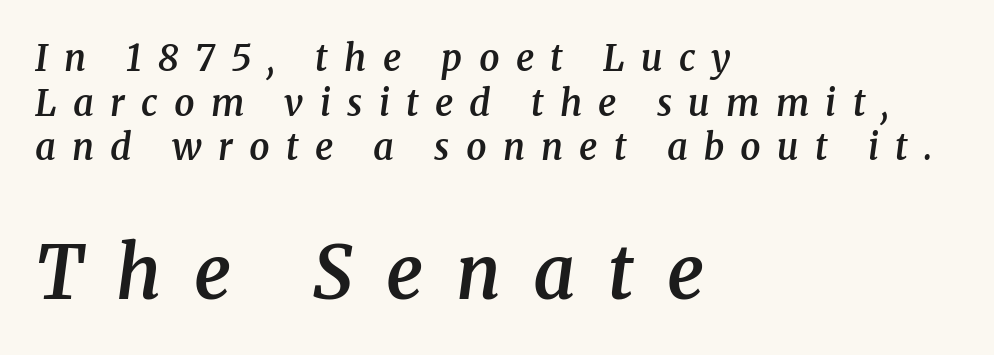
The image shows 73 px semibold serif type, italic (leaning right); set left-aligned, line spacing 1.24x, unusually wide letter spacing (+0.45 em), not underlined; the second (bottom) block is 2.03x larger; medium stroke contrast and a medium x-height.
